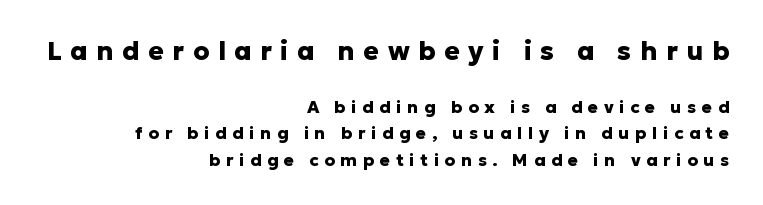
This rendering widens character spacing well past its baseline value. Type without underlining. The face used here has the dense, thick strokes of a bold. Notice how the passage keeps a crisp vertical edge on the right only. Posture: vertical.
